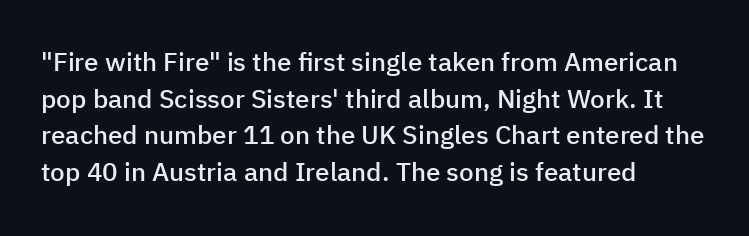
The image shows 26 px text type, upright; set left-aligned, normal line spacing (1.41x), normal letter spacing, not underlined.
